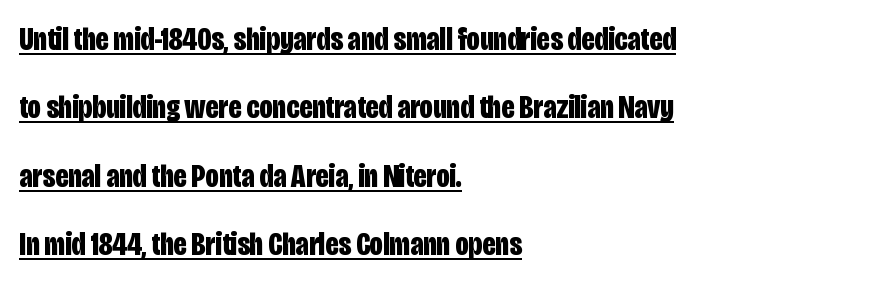
The image shows 33 px bold, condensed sans-serif type, upright; set left-aligned, loose line spacing (2.07x), normal letter spacing, underlined; low stroke contrast and a large x-height.
